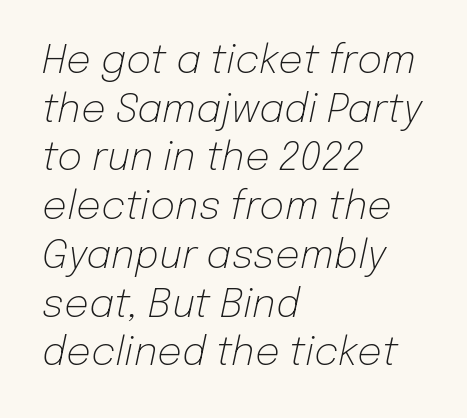
Q: Is the text bold? A: No.
Q: Is the text italic (slanted)? A: Yes, it leans right by about 12 degrees.
Q: Is the text underlined? A: No.
Q: How is the paragraph aligned? A: Left-aligned.
Q: Is the spacing between letters normal or unusually wide? A: Normal.
Q: Is the spacing between lines tight, normal or loose? A: Normal.
Q: Width (condensed, normal, or wide)? A: Normal.
Q: Stroke contrast? A: Low.
Q: x-height? A: Medium.
Q: Monospaced? A: No.
